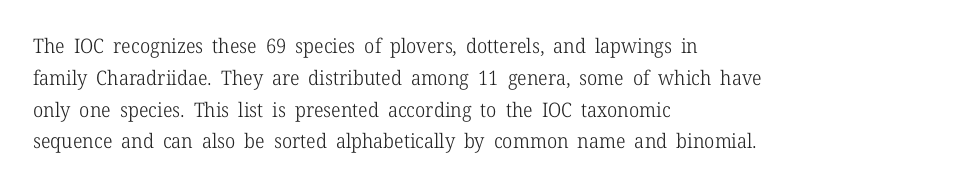
Q: Is the text bold? A: No.
Q: Is the text italic (slanted)? A: No, it is upright.
Q: Is the text underlined? A: No.
Q: How is the paragraph aligned? A: Left-aligned.
Q: Is the spacing between letters normal or unusually wide? A: Normal.
Q: Is the spacing between lines tight, normal or loose? A: Normal.
